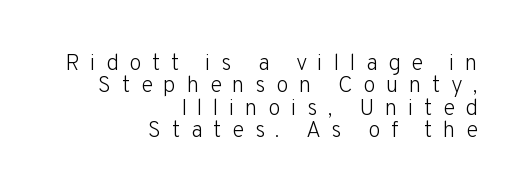
The image shows 23 px text type, upright; set right-aligned, tight line spacing (0.97x), unusually wide letter spacing (+0.45 em), not underlined.
